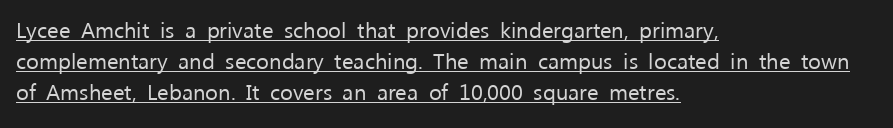
Q: Is the text bold? A: No.
Q: Is the text italic (slanted)? A: No, it is upright.
Q: Is the text underlined? A: Yes.
Q: How is the paragraph aligned? A: Left-aligned.
Q: Is the spacing between letters normal or unusually wide? A: Normal.
Q: Is the spacing between lines tight, normal or loose? A: Normal.
